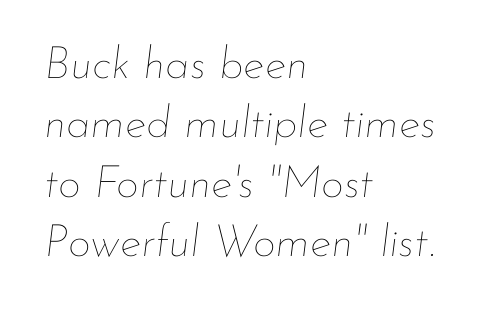
The image shows 45 px thin type, italic (leaning right); set left-aligned, normal line spacing (1.32x), normal letter spacing, not underlined; low stroke contrast and a small x-height.
